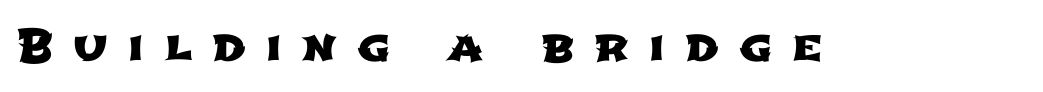
Loose tracking; the words dissolve into strings of separated letters. To sum up the face: it is a sans, with no serifs. Note the varied advance widths — an 'i' is clearly narrower than an 'm'. Letters rest on an invisible, unmarked baseline.
